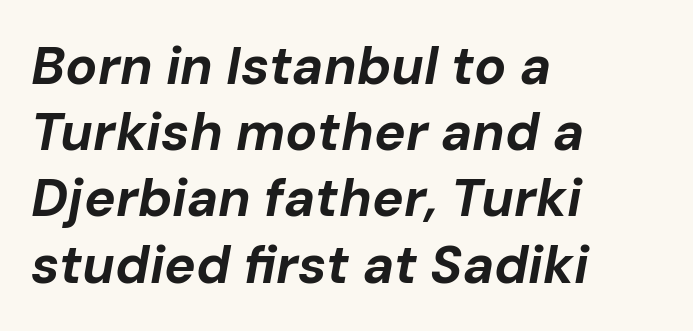
The ragged edge is on the right, which tells us the setting is flush left. The rendering uses a moderate line-height, typical for paragraphs. The baseline area is clear. The passage shown is typed in a proportional face where columns would drift. Does the weight exceed regular? Yes, all the way to bold. Spacing between characters is what you'd get straight out of the box.
